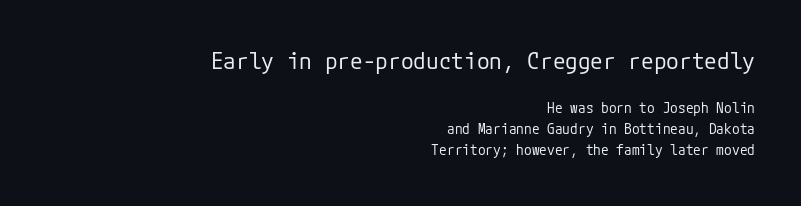
The image shows 23 px text type, upright; set right-aligned, normal line spacing (1.51x), normal letter spacing, not underlined; the first (top) block is 1.64x larger.
